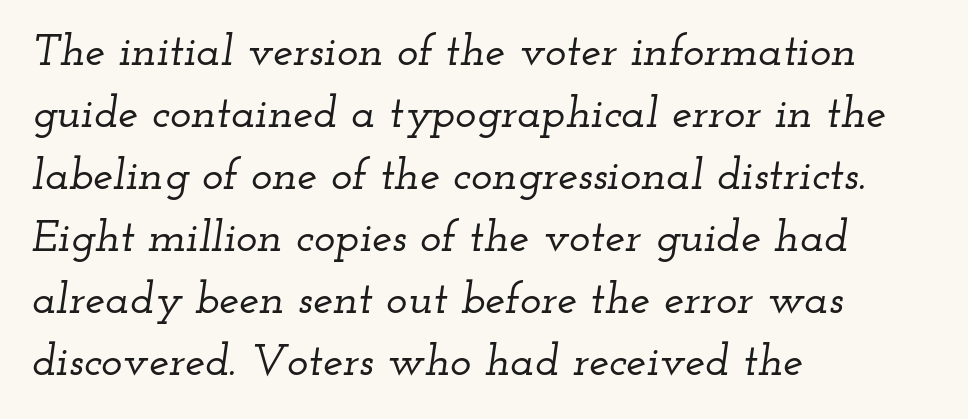
The image shows 45 px wide serif type, italic (leaning right); set left-aligned, normal line spacing (1.38x), normal letter spacing, not underlined; low stroke contrast and a small x-height.
